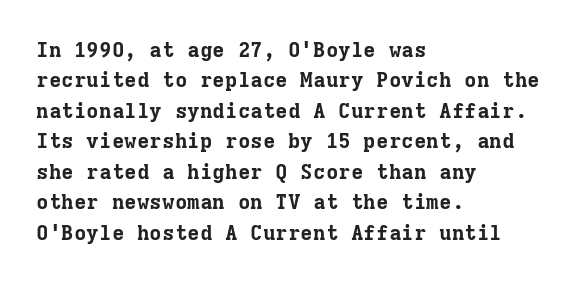
{"italic": "no", "bold": "yes", "underline": "no", "align": "left", "line_spacing": "normal", "line_spacing_ratio": 1.45, "letter_spacing": "normal", "letter_spacing_em": 0.0, "glyph_px": 21}
